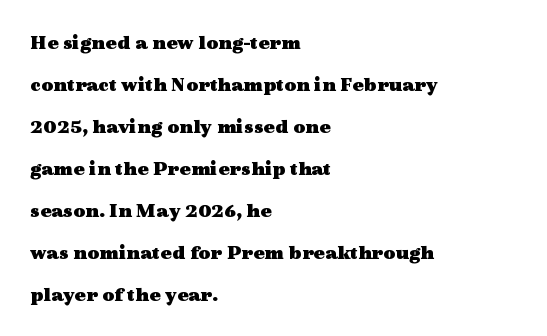
The image shows 21 px bold type, upright; set left-aligned, loose line spacing (2.0x), normal letter spacing, not underlined.
